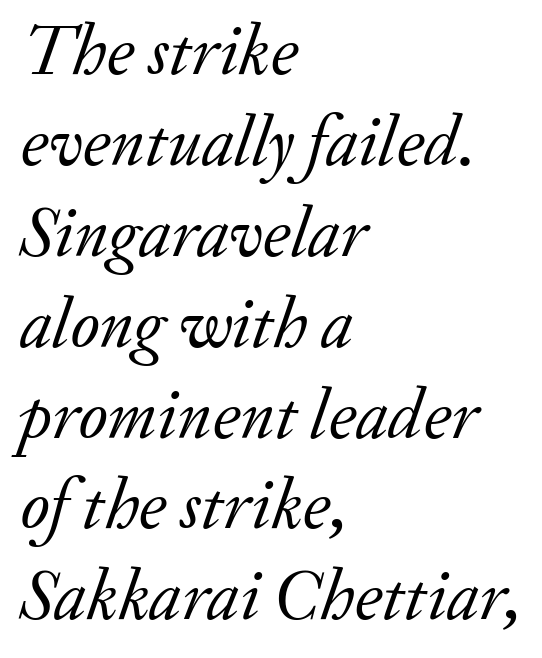
Q: Is the text bold? A: No.
Q: Is the text italic (slanted)? A: Yes, it leans right by about 20 degrees.
Q: Is the typeface a serif or a sans-serif typeface? A: Serif.
Q: Is the text underlined? A: No.
Q: How is the paragraph aligned? A: Left-aligned.
Q: Is the spacing between letters normal or unusually wide? A: Normal.
Q: Is the spacing between lines tight, normal or loose? A: Normal.
Q: Width (condensed, normal, or wide)? A: Normal.
Q: Stroke contrast? A: Low.
Q: x-height? A: Small.
Q: Monospaced? A: No.
